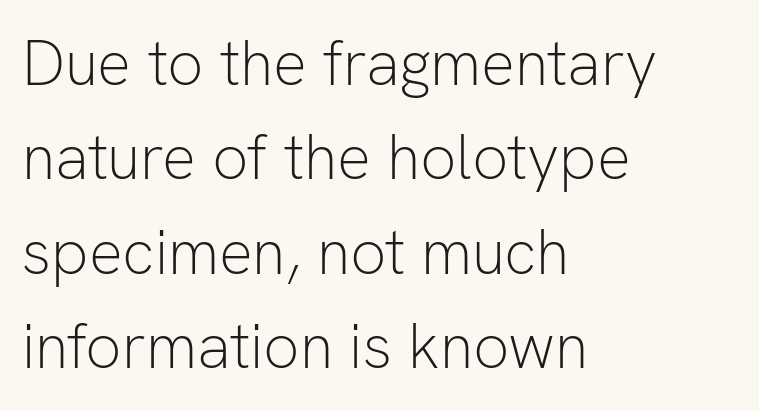
{"serif": "no", "italic": "no", "bold": "no", "weight": "light", "width": "normal", "stroke_contrast": "low", "x_height": "medium", "monospaced": "no", "underline": "no", "align": "left", "line_spacing": "normal", "line_spacing_ratio": 1.5, "letter_spacing": "normal", "letter_spacing_em": 0.0, "glyph_px": 63}
